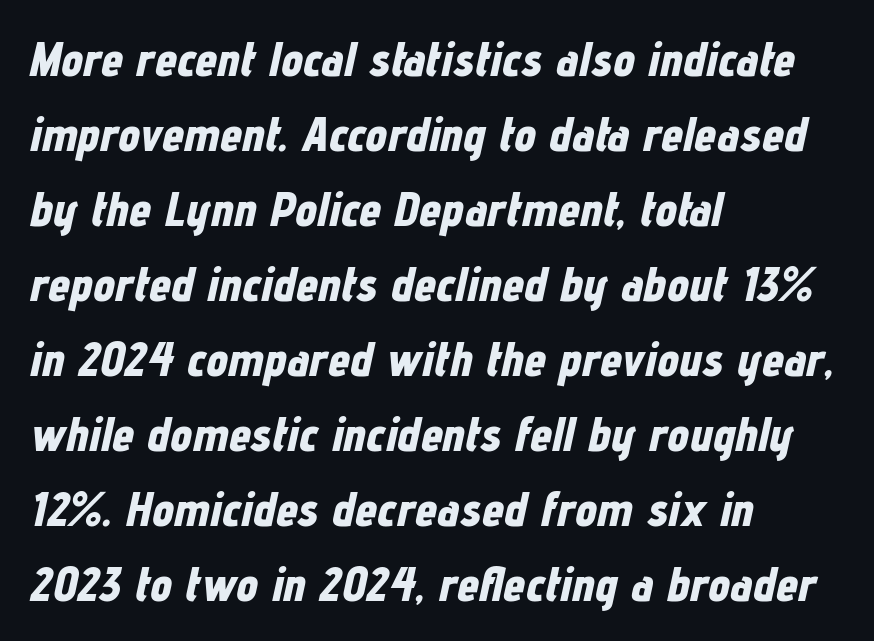
{"italic": "yes", "lean": "right", "slant_degrees": 12, "bold": "yes", "weight": "bold", "width": "condensed", "stroke_contrast": "low", "x_height": "medium", "monospaced": "no", "underline": "no", "align": "left", "line_spacing": "normal", "line_spacing_ratio": 1.53, "letter_spacing": "normal", "letter_spacing_em": 0.0, "glyph_px": 49}
